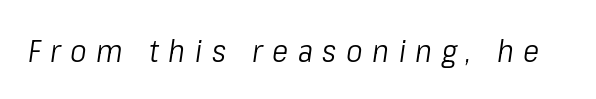
Quick note: italic. A typesetter would call this proportional, since set widths differ per character. Underline: absent. The strokes are not fattened; the text isn't bold. This rendering widens character spacing well past its baseline value.
